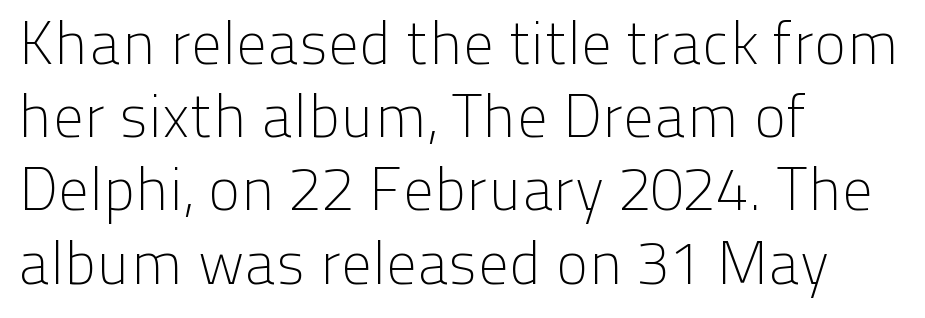
{"serif": "no", "italic": "no", "bold": "no", "weight": "light", "width": "normal", "stroke_contrast": "low", "x_height": "medium", "monospaced": "no", "underline": "no", "align": "left", "line_spacing_ratio": 1.2, "letter_spacing": "normal", "letter_spacing_em": 0.0, "glyph_px": 61}
